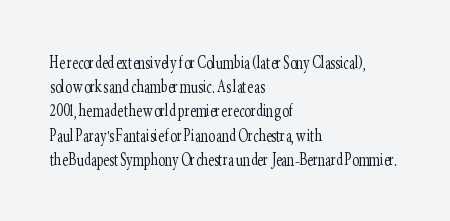
{"italic": "no", "bold": "no", "underline": "no", "align": "left", "line_spacing_ratio": 1.21, "letter_spacing": "normal", "letter_spacing_em": 0.0, "glyph_px": 20}
